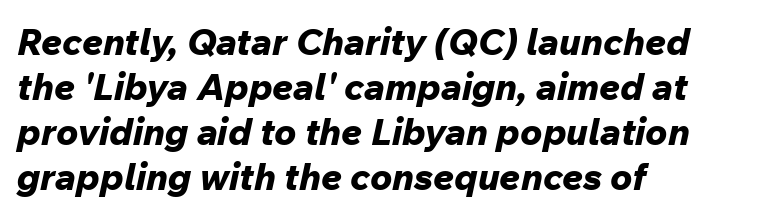
Bold? Absolutely — the strokes are thick and heavy. Note the varied advance widths — an 'i' is clearly narrower than an 'm'. The lettering tilts uniformly, giving the passage an italic look. Short and long lines alike share a common starting point at left. Each word holds together tightly as a unit, with standard inter-letter gaps.
